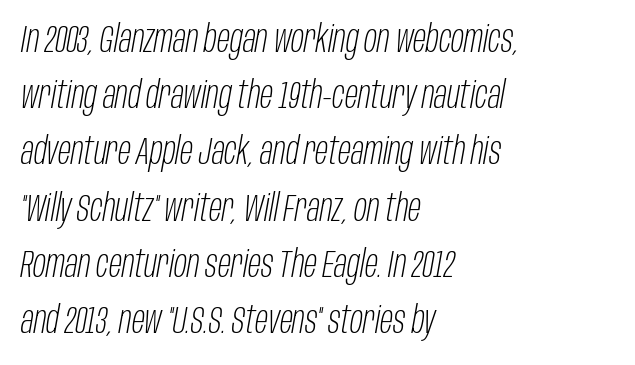
The image shows 38 px light, condensed type, italic (leaning right); set left-aligned, normal line spacing (1.48x), normal letter spacing, not underlined; low stroke contrast and a large x-height.
